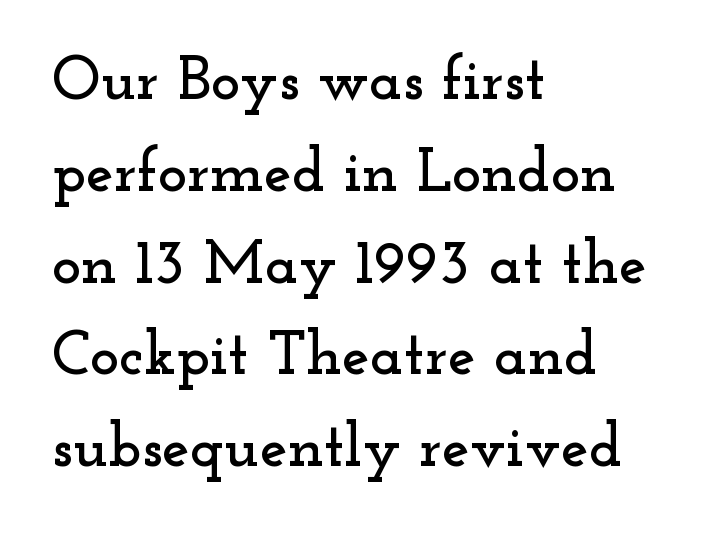
Q: Is the text italic (slanted)? A: No, it is upright.
Q: Is the typeface a serif or a sans-serif typeface? A: Serif.
Q: Is the text underlined? A: No.
Q: How is the paragraph aligned? A: Left-aligned.
Q: Is the spacing between letters normal or unusually wide? A: Normal.
Q: Is the spacing between lines tight, normal or loose? A: Normal.
Q: Width (condensed, normal, or wide)? A: Wide.
Q: Stroke contrast? A: Low.
Q: x-height? A: Small.
Q: Monospaced? A: No.
